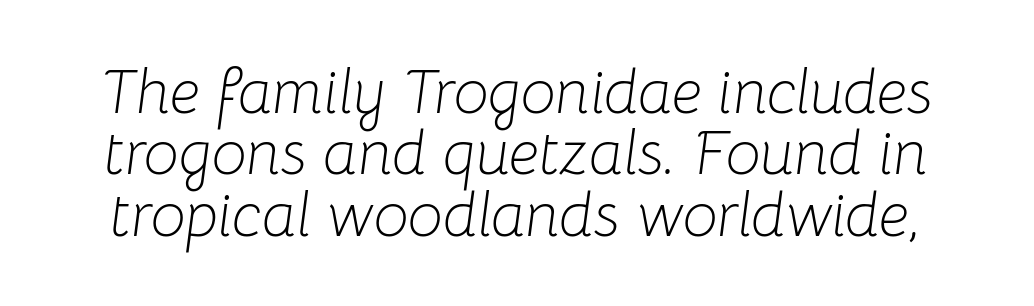
The image shows 62 px light type, italic (leaning right); set tight line spacing (0.99x), normal letter spacing, not underlined; low stroke contrast and a medium x-height.
